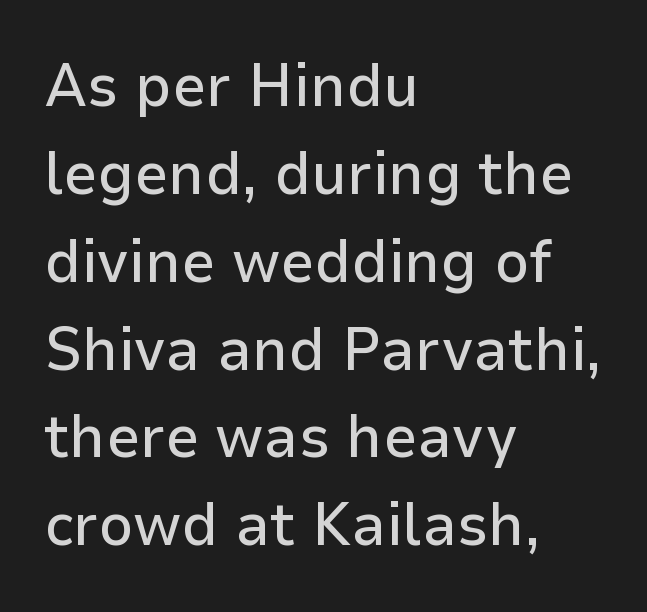
The image shows 61 px sans-serif type, upright; set left-aligned, normal line spacing (1.44x), normal letter spacing, not underlined; low stroke contrast and a medium x-height.
